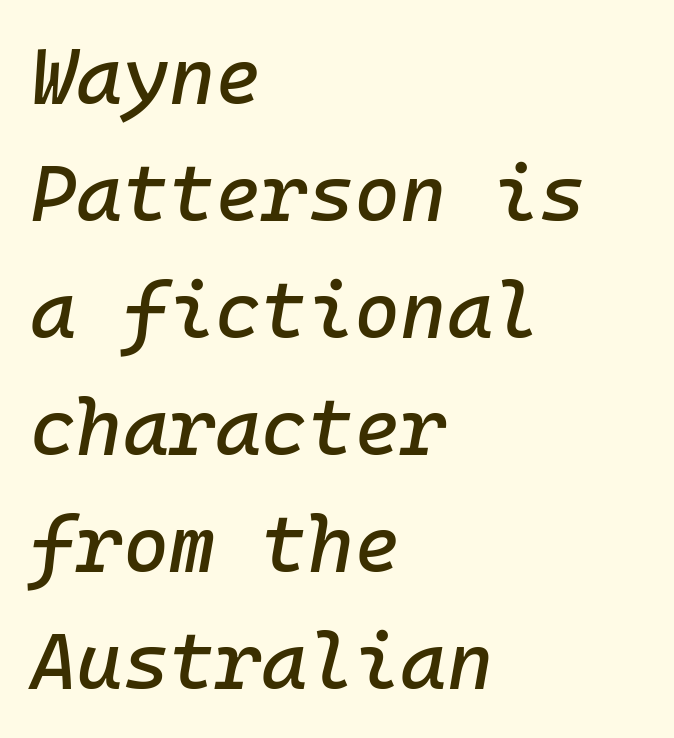
{"italic": "yes", "lean": "right", "slant_degrees": 10, "width": "normal", "stroke_contrast": "low", "x_height": "medium", "monospaced": "yes", "underline": "no", "align": "left", "line_spacing": "normal", "line_spacing_ratio": 1.48, "letter_spacing": "normal", "letter_spacing_em": 0.0, "glyph_px": 79}
